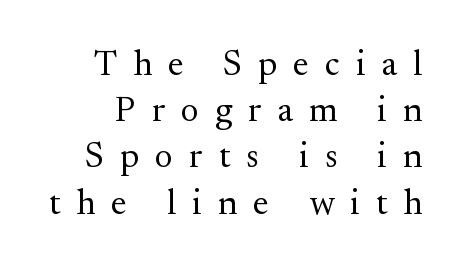
This sample has the flowing, uneven cadence of proportional lettering. The face used here is seriffed, in the tradition of book romans. The leading is moderate, giving the passage an even texture. Tracking here is generous; glyphs stand well apart from one another. Nothing heavy about these letters — not bold at all. Each row of text sits above clean, open space.
